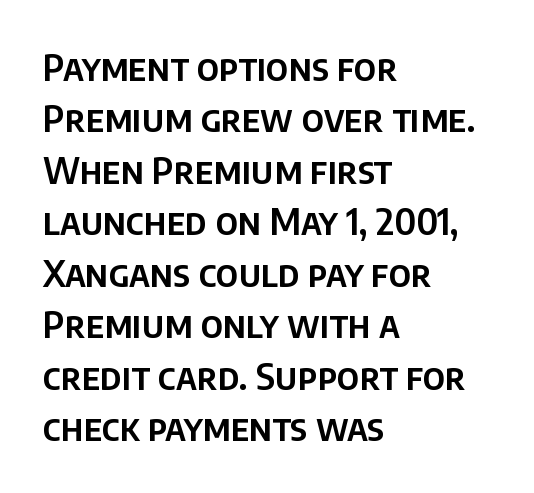
Q: Is the text italic (slanted)? A: No, it is upright.
Q: Is the typeface a serif or a sans-serif typeface? A: Sans-serif.
Q: Is the text underlined? A: No.
Q: How is the paragraph aligned? A: Left-aligned.
Q: Is the spacing between letters normal or unusually wide? A: Normal.
Q: Is the spacing between lines tight, normal or loose? A: Normal.
Q: Width (condensed, normal, or wide)? A: Normal.
Q: Stroke contrast? A: Low.
Q: x-height? A: Large.
Q: Monospaced? A: No.
